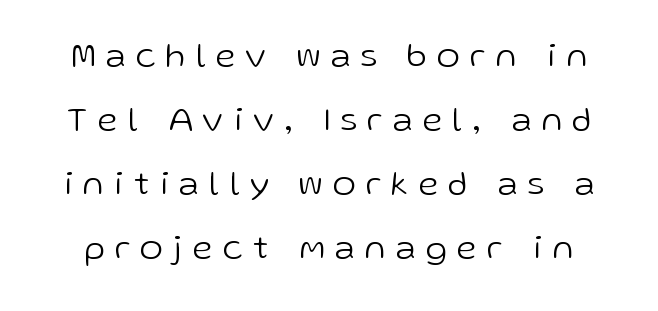
The image shows 35 px light sans-serif type, upright; set line spacing 1.83x, unusually wide letter spacing (+0.3 em), not underlined; low stroke contrast and a medium x-height.
